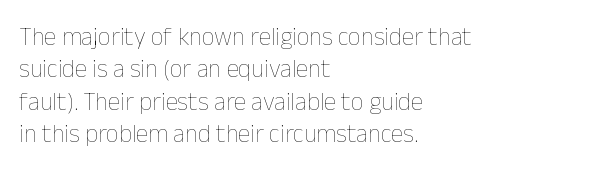
Q: Is the text bold? A: No.
Q: Is the text italic (slanted)? A: No, it is upright.
Q: Is the text underlined? A: No.
Q: How is the paragraph aligned? A: Left-aligned.
Q: Is the spacing between letters normal or unusually wide? A: Normal.
Q: Is the spacing between lines tight, normal or loose? A: Normal.
